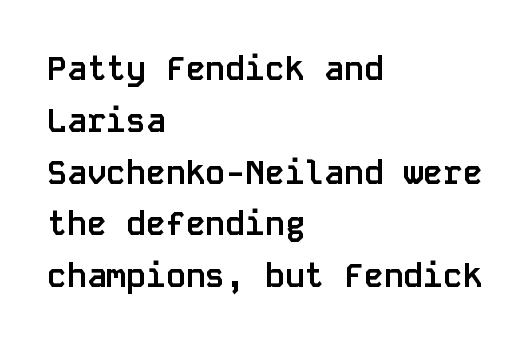
The image shows 33 px semibold sans-serif type, upright, monospaced; set left-aligned, normal line spacing (1.57x), normal letter spacing, not underlined; low stroke contrast and a large x-height.
